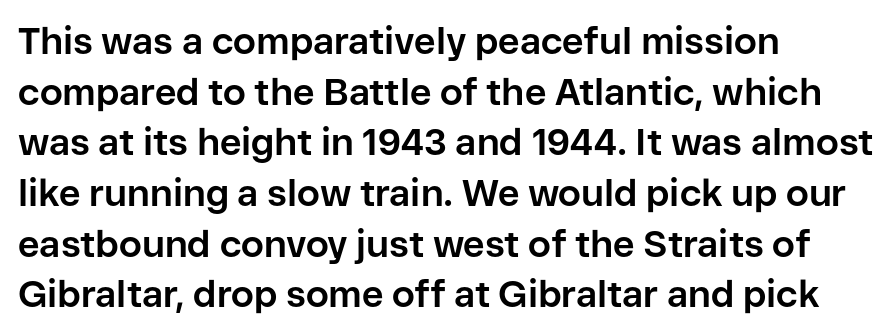
Q: Is the text bold? A: Yes.
Q: Is the text italic (slanted)? A: No, it is upright.
Q: Is the typeface a serif or a sans-serif typeface? A: Sans-serif.
Q: Is the text underlined? A: No.
Q: How is the paragraph aligned? A: Left-aligned.
Q: Is the spacing between letters normal or unusually wide? A: Normal.
Q: Is the spacing between lines tight, normal or loose? A: Normal.
Q: Width (condensed, normal, or wide)? A: Normal.
Q: Stroke contrast? A: Low.
Q: x-height? A: Medium.
Q: Monospaced? A: No.
